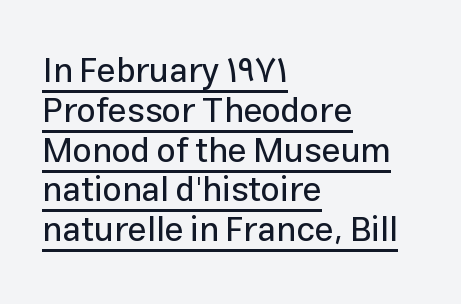
{"serif": "no", "italic": "no", "width": "normal", "stroke_contrast": "low", "x_height": "medium", "monospaced": "no", "underline": "yes", "align": "left", "line_spacing_ratio": 1.17, "letter_spacing": "normal", "letter_spacing_em": 0.0, "glyph_px": 34}
